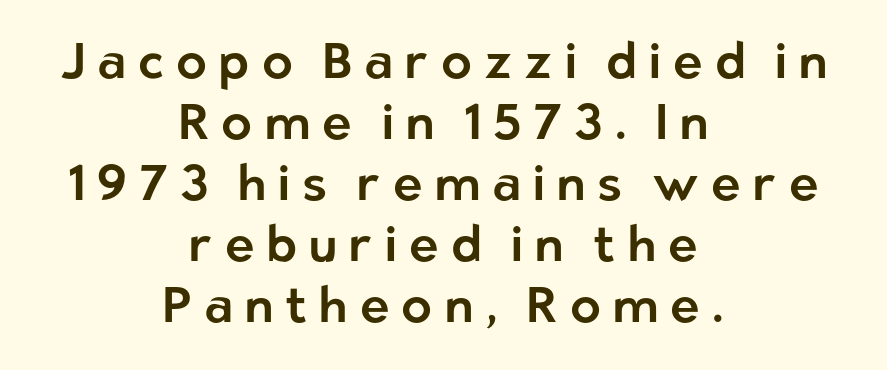
Neither beginnings nor endings align; midpoints do. Nobody drew a line under any word here. A sans-serif font was chosen for this passage. Does the lettering tilt? It doesn't — this is upright. Is this a fixed-width face? No — the glyphs have proportional, varying widths. Caption: expanded tracking, letters set apart.
